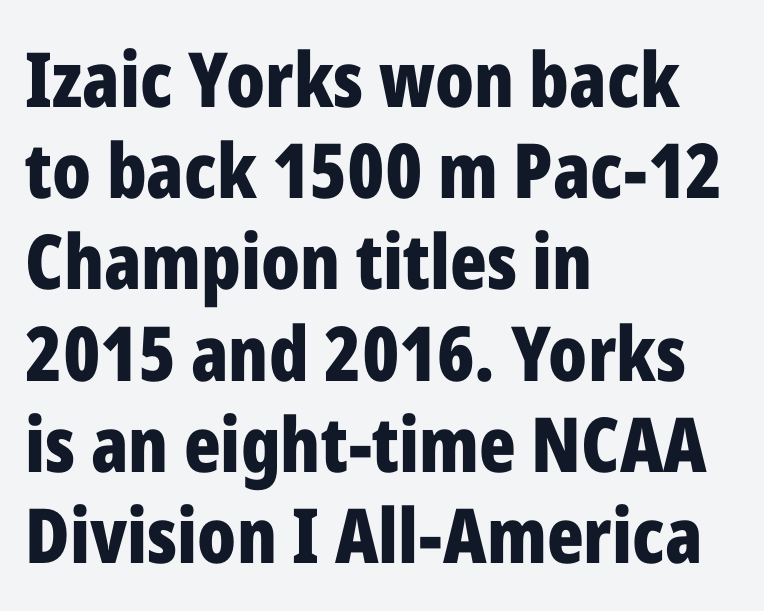
The image shows 76 px bold, condensed sans-serif type, upright; set left-aligned, line spacing 1.2x, normal letter spacing, not underlined; low stroke contrast and a medium x-height.
